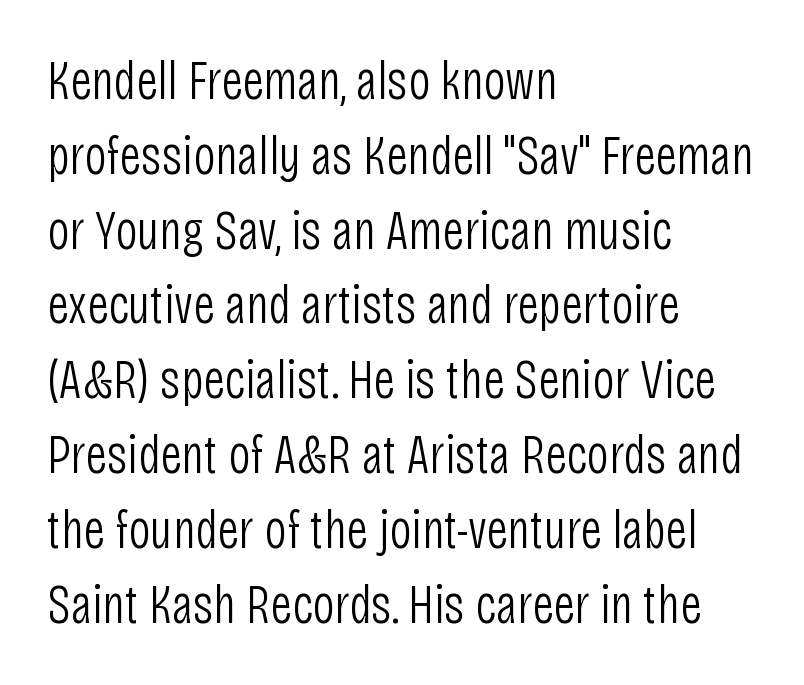
The image shows 55 px light, condensed sans-serif type, upright; set left-aligned, normal line spacing (1.36x), normal letter spacing, not underlined; low stroke contrast and a large x-height.
